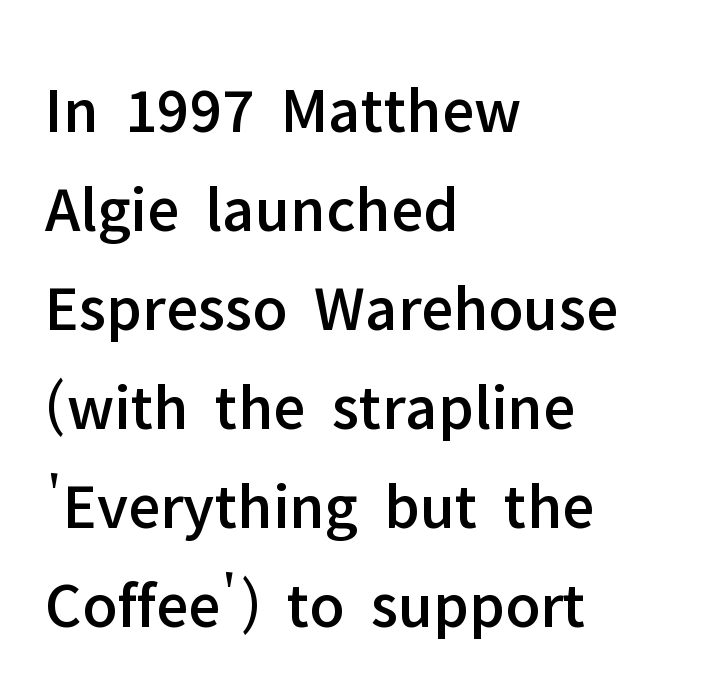
Q: Is the text italic (slanted)? A: No, it is upright.
Q: Is the typeface a serif or a sans-serif typeface? A: Sans-serif.
Q: Is the text underlined? A: No.
Q: How is the paragraph aligned? A: Left-aligned.
Q: Is the spacing between letters normal or unusually wide? A: Normal.
Q: Is the spacing between lines tight, normal or loose? A: Normal.
Q: Width (condensed, normal, or wide)? A: Normal.
Q: Stroke contrast? A: Low.
Q: x-height? A: Medium.
Q: Monospaced? A: No.
